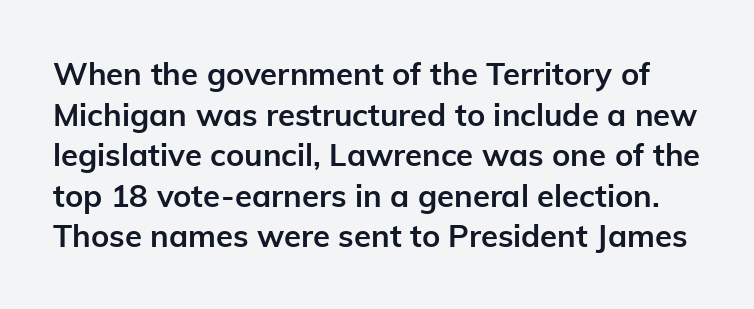
Q: Is the text bold? A: Yes.
Q: Is the text italic (slanted)? A: No, it is upright.
Q: Is the typeface a serif or a sans-serif typeface? A: Sans-serif.
Q: Is the text underlined? A: No.
Q: Is the spacing between letters normal or unusually wide? A: Normal.
Q: Is the spacing between lines tight, normal or loose? A: Normal.
Q: Width (condensed, normal, or wide)? A: Normal.
Q: Stroke contrast? A: Low.
Q: x-height? A: Medium.
Q: Monospaced? A: No.
